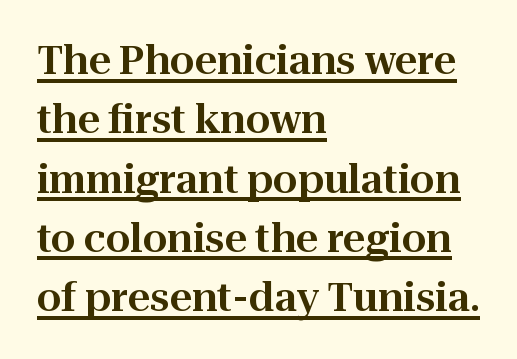
{"serif": "yes", "italic": "no", "width": "normal", "stroke_contrast": "high", "x_height": "medium", "monospaced": "no", "underline": "yes", "align": "left", "line_spacing": "normal", "line_spacing_ratio": 1.52, "letter_spacing": "normal", "letter_spacing_em": 0.0, "glyph_px": 39}
